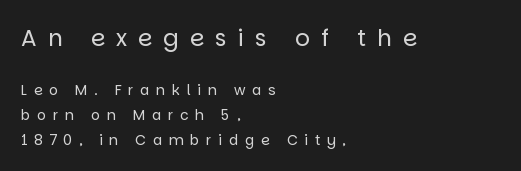
Q: Is the text bold? A: No.
Q: Is the text italic (slanted)? A: No, it is upright.
Q: Is the text underlined? A: No.
Q: How is the paragraph aligned? A: Left-aligned.
Q: Is the spacing between letters normal or unusually wide? A: Unusually wide.
Q: Which block of text is set in a larger size, the first (top) or the second (bottom)? A: The first (top) one.
